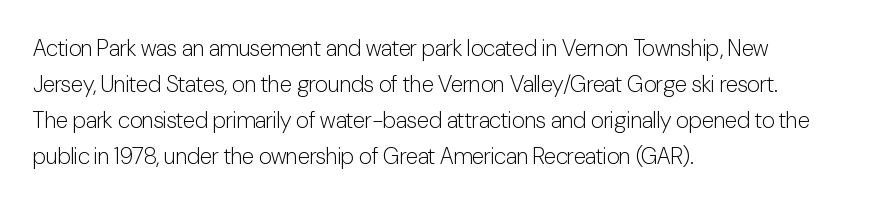
The image shows 23 px text type, upright; set left-aligned, normal line spacing (1.57x), normal letter spacing, not underlined.
